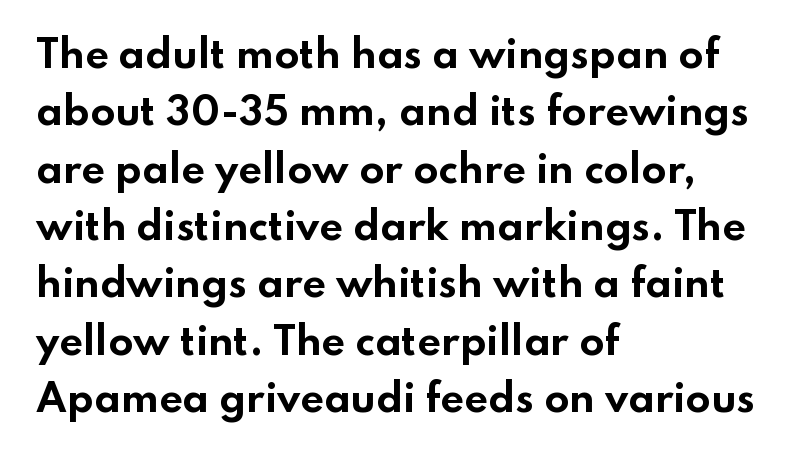
The image shows 37 px bold, wide sans-serif type, upright; set left-aligned, normal line spacing (1.55x), normal letter spacing, not underlined; low stroke contrast and a small x-height.
